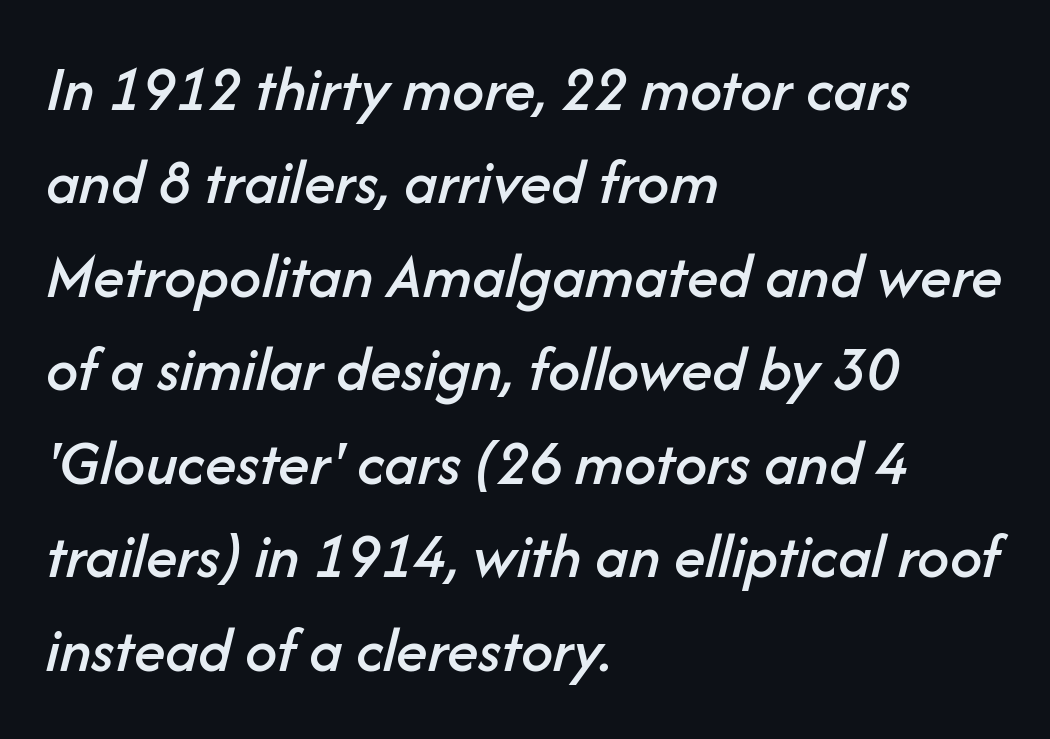
The image shows 64 px text type, italic (leaning right); set left-aligned, normal line spacing (1.46x), normal letter spacing, not underlined; low stroke contrast and a medium x-height.
